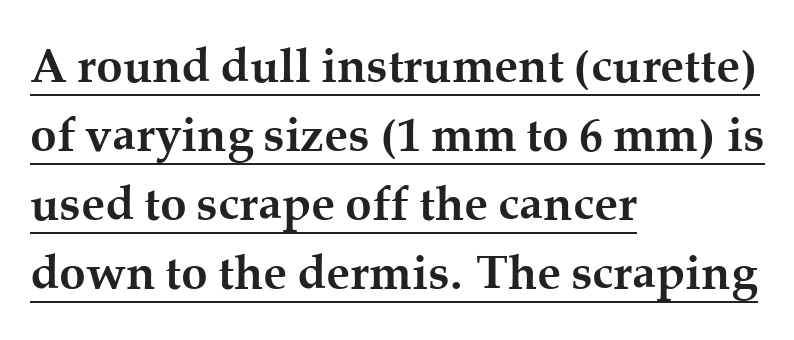
The image shows 48 px semibold serif type, upright; set left-aligned, normal line spacing (1.44x), normal letter spacing, underlined; medium stroke contrast and a medium x-height.
